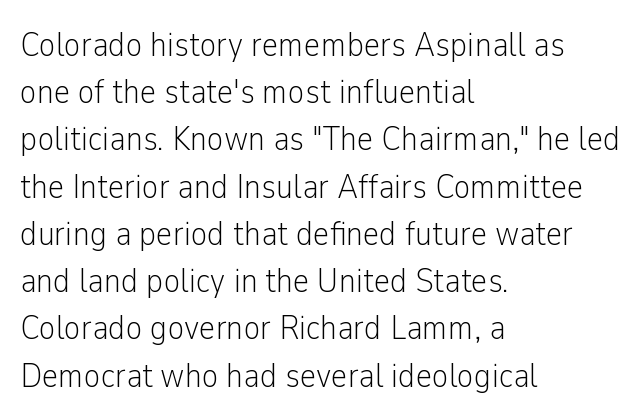
The image shows 35 px light, condensed sans-serif type, upright; set left-aligned, normal line spacing (1.35x), normal letter spacing, not underlined; low stroke contrast and a medium x-height.
